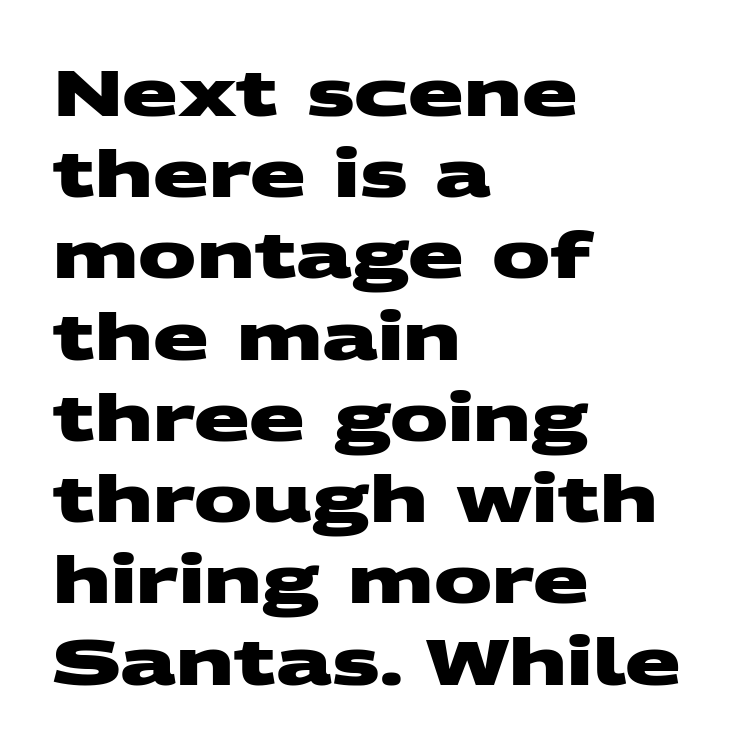
The image shows 65 px heavy, wide sans-serif type; set left-aligned, normal line spacing (1.25x), normal letter spacing, not underlined; medium stroke contrast and a large x-height.
